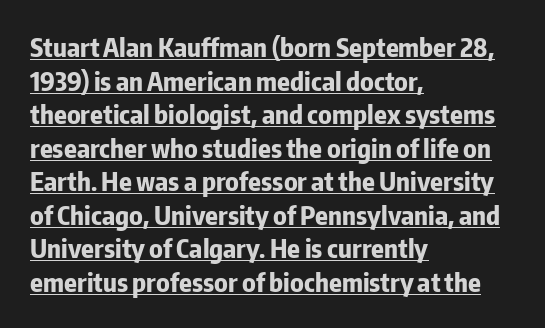
Q: Is the text bold? A: Yes.
Q: Is the text italic (slanted)? A: No, it is upright.
Q: Is the text underlined? A: Yes.
Q: How is the paragraph aligned? A: Left-aligned.
Q: Is the spacing between letters normal or unusually wide? A: Normal.
Q: Is the spacing between lines tight, normal or loose? A: Normal.
